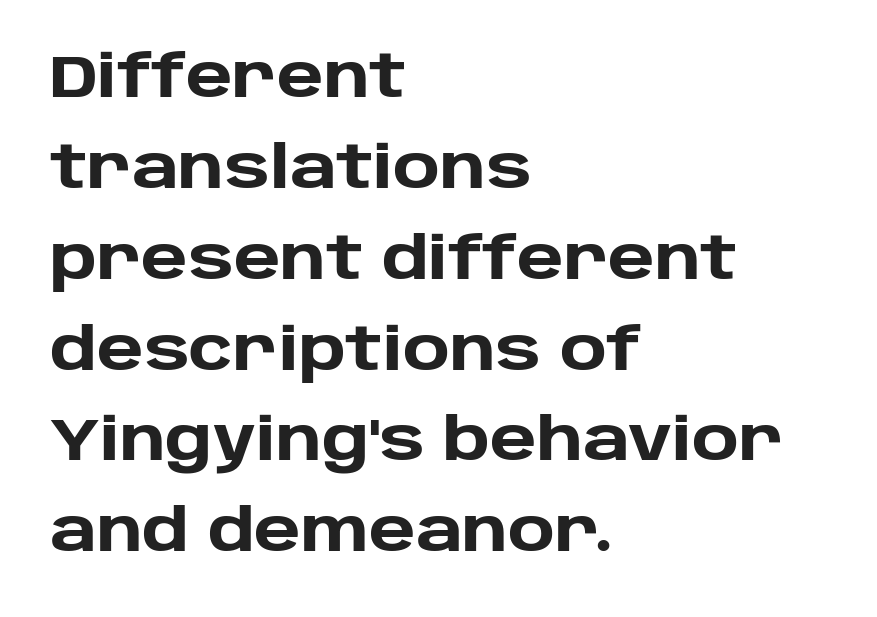
Q: Is the text bold? A: Yes.
Q: Is the text italic (slanted)? A: No, it is upright.
Q: Is the typeface a serif or a sans-serif typeface? A: Sans-serif.
Q: Is the text underlined? A: No.
Q: How is the paragraph aligned? A: Left-aligned.
Q: Is the spacing between letters normal or unusually wide? A: Normal.
Q: Is the spacing between lines tight, normal or loose? A: Normal.
Q: Width (condensed, normal, or wide)? A: Normal.
Q: Stroke contrast? A: Low.
Q: x-height? A: Large.
Q: Monospaced? A: No.
